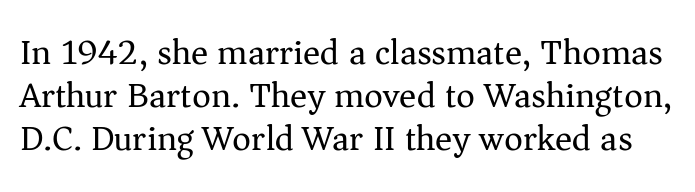
Q: Is the text bold? A: No.
Q: Is the text italic (slanted)? A: No, it is upright.
Q: Is the typeface a serif or a sans-serif typeface? A: Serif.
Q: Is the text underlined? A: No.
Q: Is the spacing between letters normal or unusually wide? A: Normal.
Q: Width (condensed, normal, or wide)? A: Normal.
Q: Stroke contrast? A: Medium.
Q: x-height? A: Medium.
Q: Monospaced? A: No.
